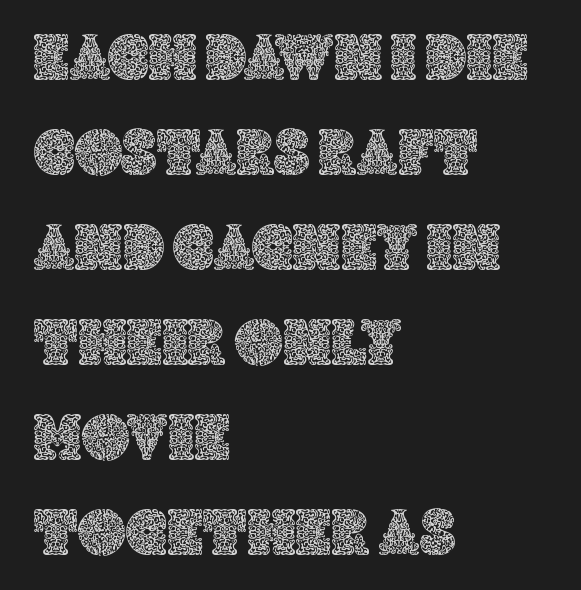
The image shows 66 px text type, upright; set left-aligned, normal line spacing (1.44x), normal letter spacing, not underlined; a large x-height.
